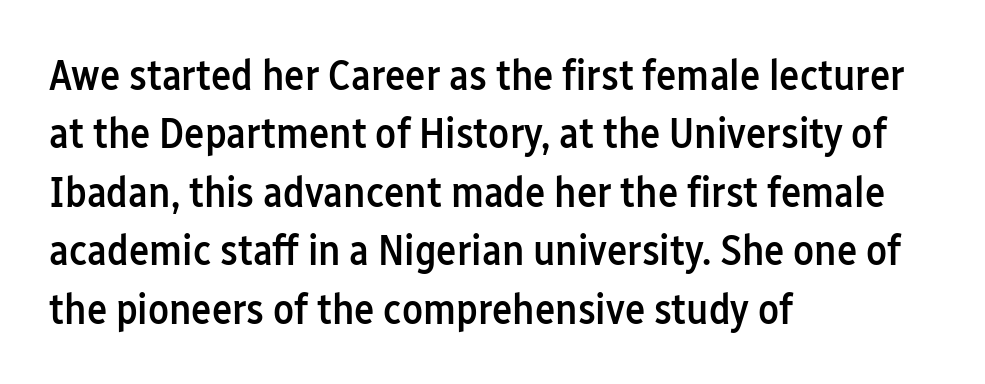
The image shows 43 px semibold, condensed sans-serif type, upright; set left-aligned, normal line spacing (1.36x), normal letter spacing, not underlined; low stroke contrast and a medium x-height.
